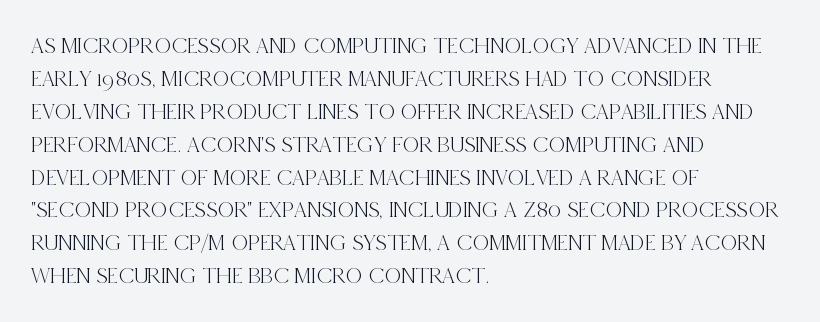
Q: Is the text italic (slanted)? A: No, it is upright.
Q: Is the text underlined? A: No.
Q: How is the paragraph aligned? A: Left-aligned.
Q: Is the spacing between letters normal or unusually wide? A: Normal.
Q: Is the spacing between lines tight, normal or loose? A: Normal.
